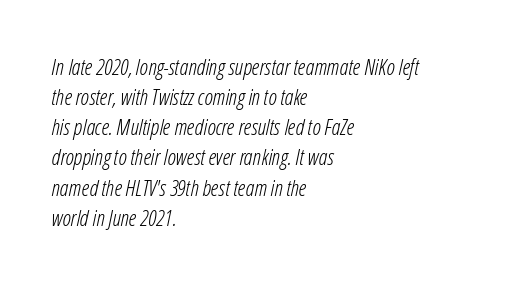
{"italic": "yes", "lean": "right", "slant_degrees": 12, "bold": "no", "underline": "no", "align": "left", "line_spacing": "normal", "line_spacing_ratio": 1.37, "letter_spacing": "normal", "letter_spacing_em": 0.0, "glyph_px": 22}
